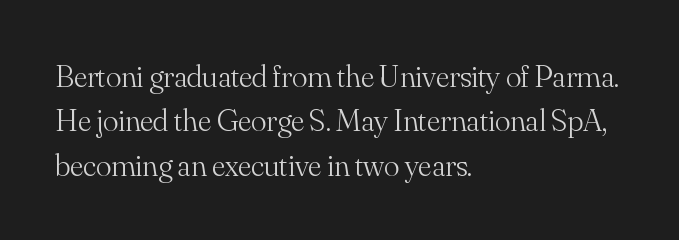
The image shows 32 px light serif type, upright; set left-aligned, normal line spacing (1.39x), normal letter spacing, not underlined; medium stroke contrast and a small x-height.
